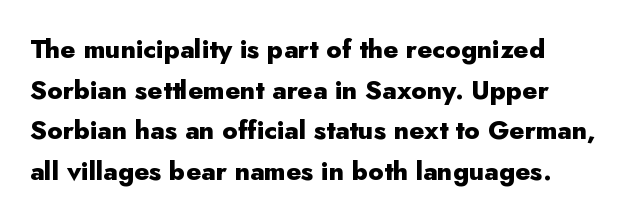
The image shows 26 px bold type, upright; set left-aligned, normal line spacing (1.56x), normal letter spacing, not underlined.
